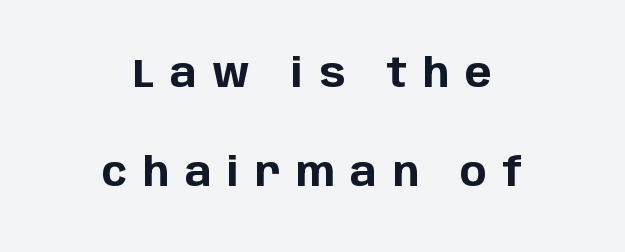
{"serif": "no", "italic": "no", "bold": "yes", "weight": "bold", "width": "normal", "stroke_contrast": "low", "x_height": "large", "monospaced": "no", "underline": "no", "align": "center", "line_spacing": "loose", "line_spacing_ratio": 2.48, "letter_spacing": "wide", "letter_spacing_em": 0.39, "glyph_px": 40}
